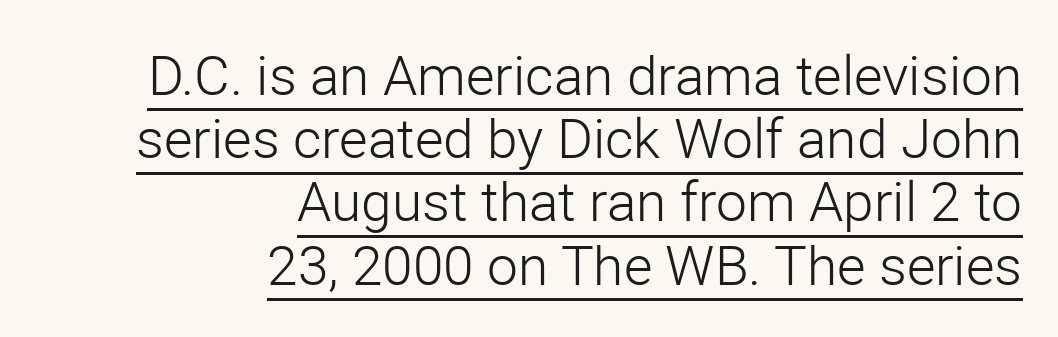
The image shows 55 px light sans-serif type, upright; set right-aligned, tight line spacing (1.15x), normal letter spacing, underlined; low stroke contrast and a medium x-height.
